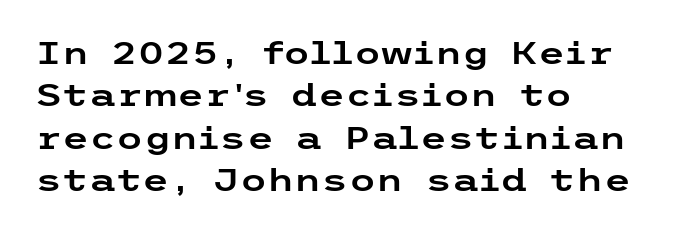
The image shows 31 px wide sans-serif type, upright; set left-aligned, normal line spacing (1.37x), normal letter spacing, not underlined; low stroke contrast and a medium x-height.
